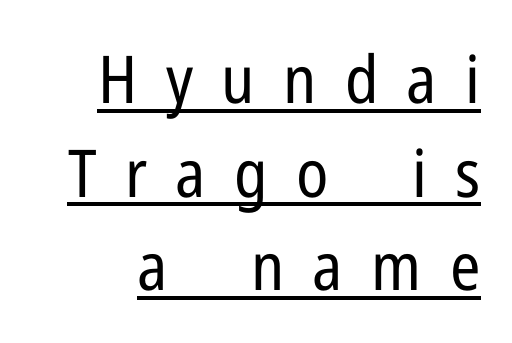
Q: Is the text bold? A: No.
Q: Is the text italic (slanted)? A: No, it is upright.
Q: Is the typeface a serif or a sans-serif typeface? A: Sans-serif.
Q: Is the text underlined? A: Yes.
Q: Is the spacing between letters normal or unusually wide? A: Unusually wide.
Q: Is the spacing between lines tight, normal or loose? A: Normal.
Q: Width (condensed, normal, or wide)? A: Condensed.
Q: Stroke contrast? A: Low.
Q: x-height? A: Medium.
Q: Monospaced? A: No.
